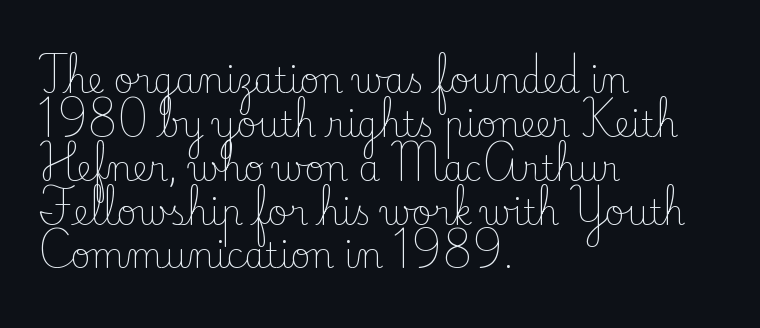
{"serif": "yes", "italic": "no", "bold": "no", "weight": "light", "width": "normal", "stroke_contrast": "low", "x_height": "small", "monospaced": "no", "underline": "no", "align": "left", "line_spacing": "normal", "line_spacing_ratio": 1.29, "letter_spacing": "normal", "letter_spacing_em": 0.0, "glyph_px": 34}
